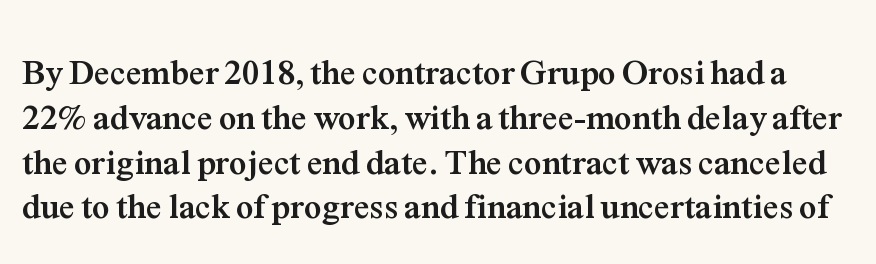
The space beneath each line is pristine and unruled. The passage shown is typed in a proportional face where columns would drift. When letters stand straight like this, we call the style roman or upright. In terms of weight, the rendering is a true, heavy bold. The passage shown has conventional tracking throughout. You can tell from the footed stems that serif type was used.
